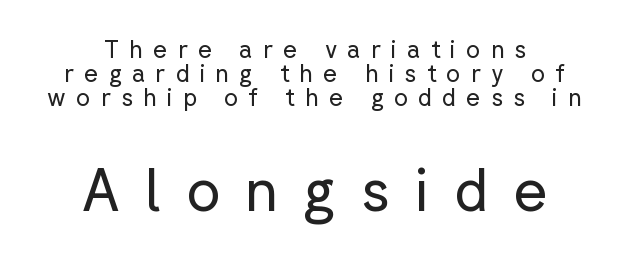
Q: Is the text bold? A: No.
Q: Is the text italic (slanted)? A: No, it is upright.
Q: Is the typeface a serif or a sans-serif typeface? A: Sans-serif.
Q: Is the text underlined? A: No.
Q: How is the paragraph aligned? A: Centered.
Q: Is the spacing between letters normal or unusually wide? A: Unusually wide.
Q: Is the spacing between lines tight, normal or loose? A: Tight.
Q: Which block of text is set in a larger size, the first (top) or the second (bottom)? A: The second (bottom) one.
Q: Width (condensed, normal, or wide)? A: Normal.
Q: Stroke contrast? A: Low.
Q: x-height? A: Medium.
Q: Monospaced? A: No.
